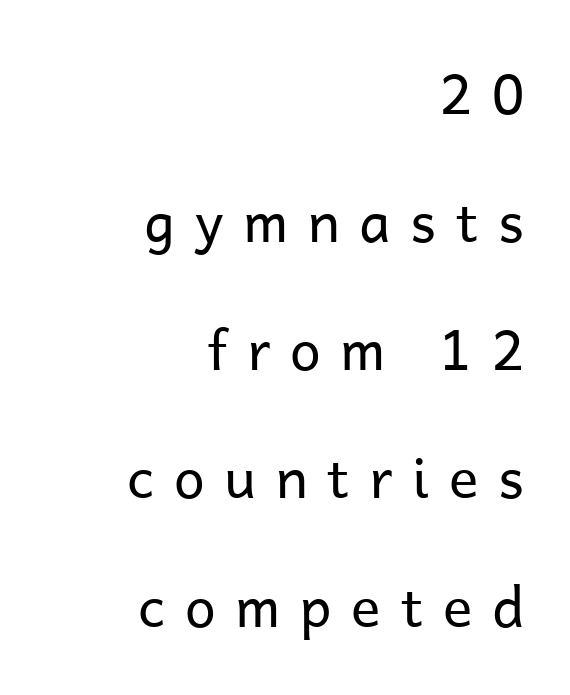
The image shows 55 px regular-weight sans-serif type, upright; set right-aligned, loose line spacing (2.33x), unusually wide letter spacing (+0.36 em), not underlined; low stroke contrast and a medium x-height.
